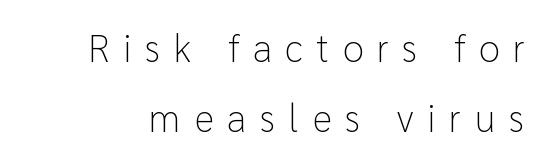
Note the varied advance widths — an 'i' is clearly narrower than an 'm'. The face used here is rendered with a markedly widened letterfit. The letters stand straight up with perfectly vertical stems. The type family on display is of the sans-serif kind.
